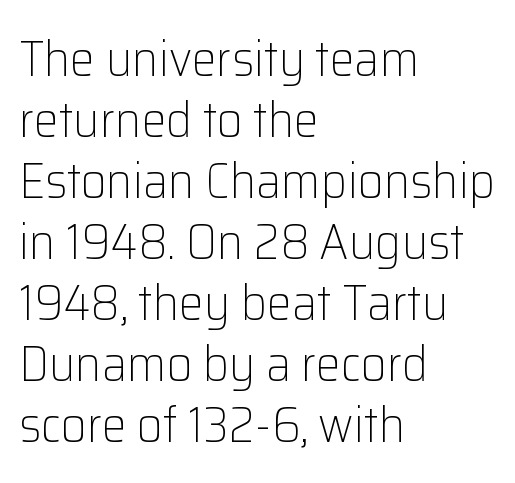
{"serif": "no", "italic": "no", "bold": "no", "weight": "light", "width": "normal", "stroke_contrast": "low", "x_height": "medium", "monospaced": "no", "underline": "no", "align": "left", "line_spacing_ratio": 1.22, "letter_spacing": "normal", "letter_spacing_em": 0.0, "glyph_px": 50}
